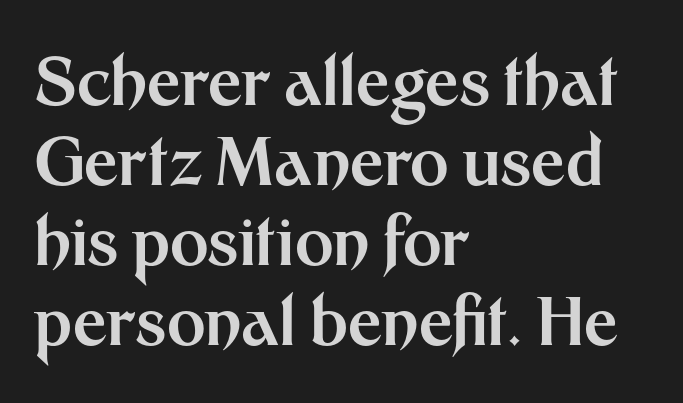
Q: Is the text bold? A: Yes.
Q: Is the text italic (slanted)? A: No, it is upright.
Q: Is the typeface a serif or a sans-serif typeface? A: Sans-serif.
Q: Is the text underlined? A: No.
Q: How is the paragraph aligned? A: Left-aligned.
Q: Is the spacing between letters normal or unusually wide? A: Normal.
Q: Width (condensed, normal, or wide)? A: Normal.
Q: Stroke contrast? A: Medium.
Q: x-height? A: Medium.
Q: Monospaced? A: No.
